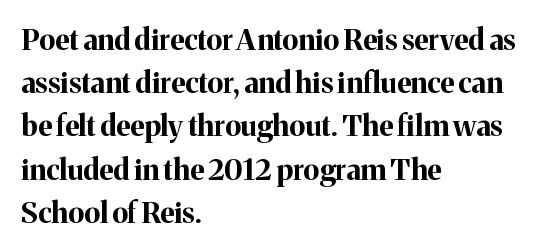
Q: Is the text bold? A: Yes.
Q: Is the text italic (slanted)? A: No, it is upright.
Q: Is the typeface a serif or a sans-serif typeface? A: Serif.
Q: Is the text underlined? A: No.
Q: How is the paragraph aligned? A: Left-aligned.
Q: Is the spacing between letters normal or unusually wide? A: Normal.
Q: Is the spacing between lines tight, normal or loose? A: Normal.
Q: Width (condensed, normal, or wide)? A: Normal.
Q: Stroke contrast? A: Medium.
Q: x-height? A: Medium.
Q: Monospaced? A: No.
